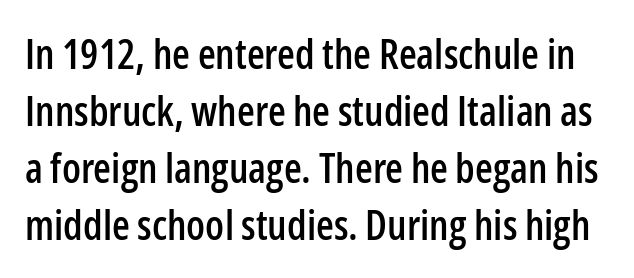
{"serif": "no", "italic": "no", "width": "condensed", "stroke_contrast": "low", "x_height": "medium", "monospaced": "no", "underline": "no", "line_spacing": "normal", "line_spacing_ratio": 1.39, "letter_spacing": "normal", "letter_spacing_em": 0.0, "glyph_px": 41}
